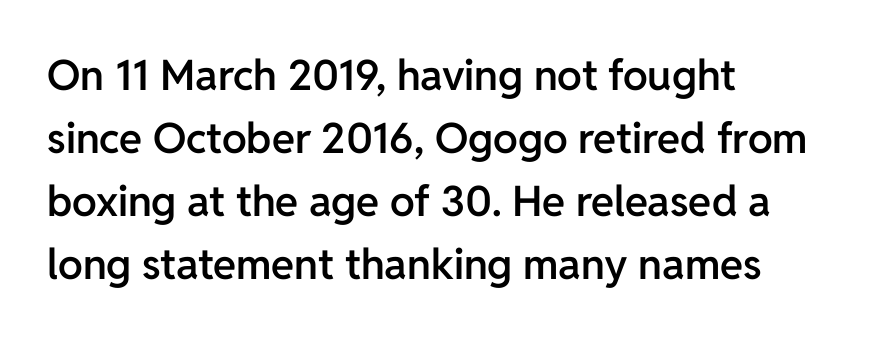
Its strokes are somewhat broadened, the hallmark of semibold type. Interline gaps are of average width in this sample. In terms of posture, this sample is upright. Decoration check: the copy has no underline. Does the copy run flush right? No — it runs flush left. Nobody touched the tracking dial on this one.
